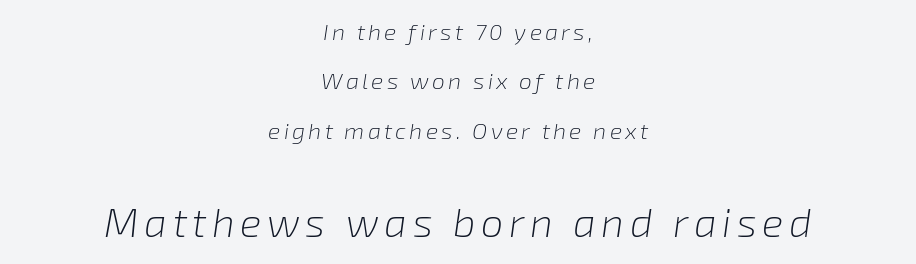
The image shows 40 px light type, italic (leaning right); set centered, loose line spacing (2.15x), not underlined; the second (bottom) block is 1.74x larger; low stroke contrast and a medium x-height.
